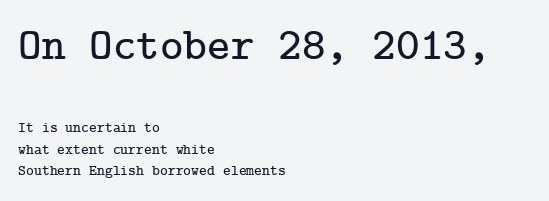
Q: Is the text italic (slanted)? A: No, it is upright.
Q: Is the typeface a serif or a sans-serif typeface? A: Serif.
Q: Is the text underlined? A: No.
Q: How is the paragraph aligned? A: Left-aligned.
Q: Is the spacing between letters normal or unusually wide? A: Normal.
Q: Is the spacing between lines tight, normal or loose? A: Normal.
Q: Which block of text is set in a larger size, the first (top) or the second (bottom)? A: The first (top) one.
Q: Width (condensed, normal, or wide)? A: Normal.
Q: Stroke contrast? A: Low.
Q: x-height? A: Medium.
